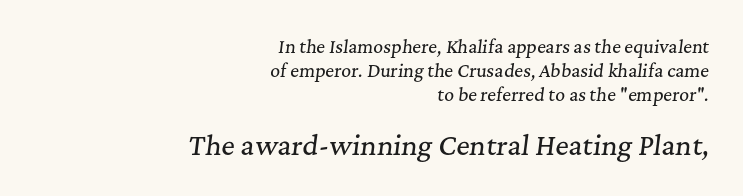
Q: Is the text italic (slanted)? A: Yes, it leans right by about 7 degrees.
Q: Is the text underlined? A: No.
Q: How is the paragraph aligned? A: Right-aligned.
Q: Is the spacing between letters normal or unusually wide? A: Normal.
Q: Is the spacing between lines tight, normal or loose? A: Normal.
Q: Which block of text is set in a larger size, the first (top) or the second (bottom)? A: The second (bottom) one.
